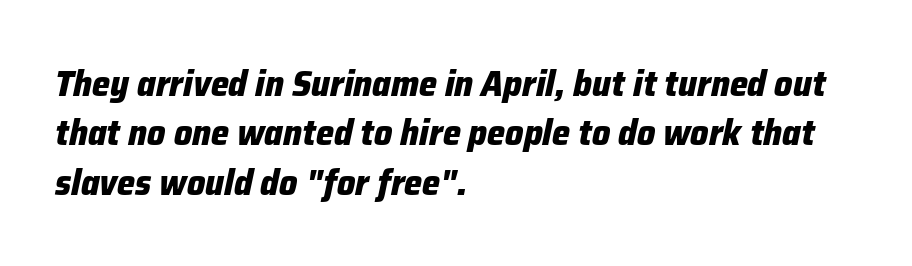
Q: Is the text bold? A: Yes.
Q: Is the text italic (slanted)? A: Yes, it leans right by about 12 degrees.
Q: Is the text underlined? A: No.
Q: How is the paragraph aligned? A: Left-aligned.
Q: Is the spacing between letters normal or unusually wide? A: Normal.
Q: Is the spacing between lines tight, normal or loose? A: Normal.
Q: Width (condensed, normal, or wide)? A: Normal.
Q: Stroke contrast? A: Low.
Q: x-height? A: Medium.
Q: Monospaced? A: No.
